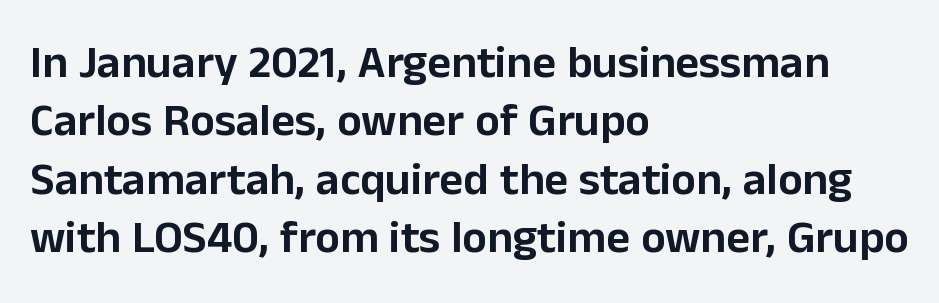
{"serif": "no", "italic": "no", "width": "normal", "stroke_contrast": "low", "x_height": "medium", "monospaced": "no", "underline": "no", "align": "left", "line_spacing": "normal", "line_spacing_ratio": 1.27, "letter_spacing": "normal", "letter_spacing_em": 0.0, "glyph_px": 46}
